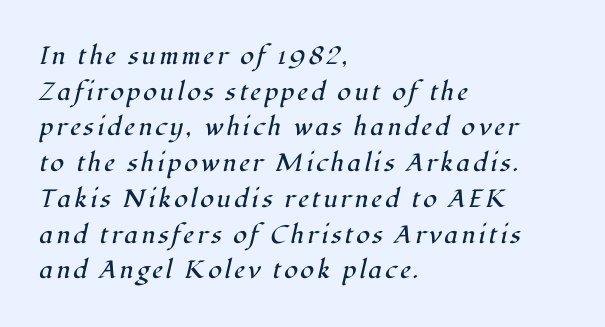
{"italic": "yes", "lean": "right", "slant_degrees": 12, "bold": "no", "underline": "no", "align": "left", "line_spacing": "normal", "line_spacing_ratio": 1.43, "glyph_px": 25}
